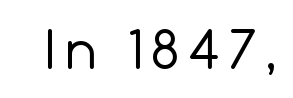
You could not count columns in this text — the font is proportionally spaced. Stroke terminals: plain, sans-serif. Characters remain perfectly vertical along every line. A bare baseline throughout the passage. Bold? No — there's no thickening of the strokes.
